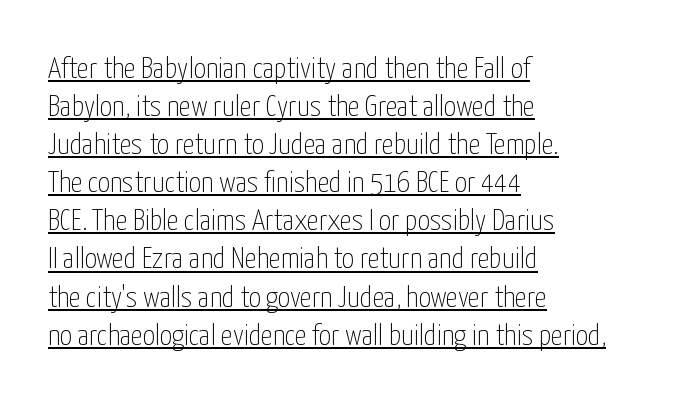
In designer terms, the underline attribute is active on this setting. Font category for this specimen: sans-serif. A typesetter would call this proportional, since set widths differ per character. The specimen reads as upright at a glance. The cut favours lightness, reaching ordinary text weight at its darkest. Observe the ordinary spacing: letters are neighbours, not strangers.
